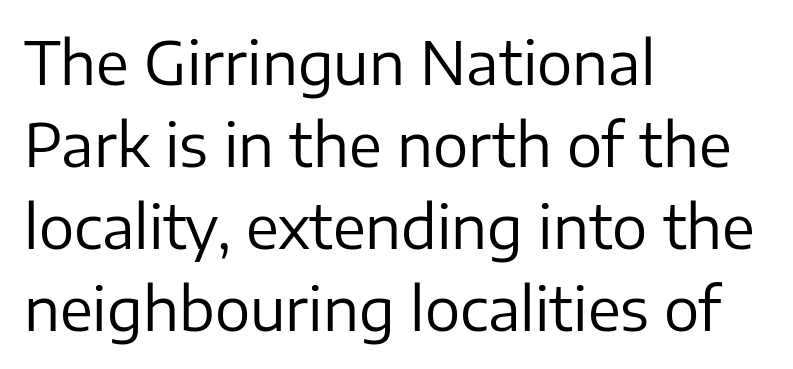
The image shows 59 px regular-weight sans-serif type, upright; set left-aligned, normal line spacing (1.39x), normal letter spacing, not underlined; low stroke contrast and a medium x-height.
